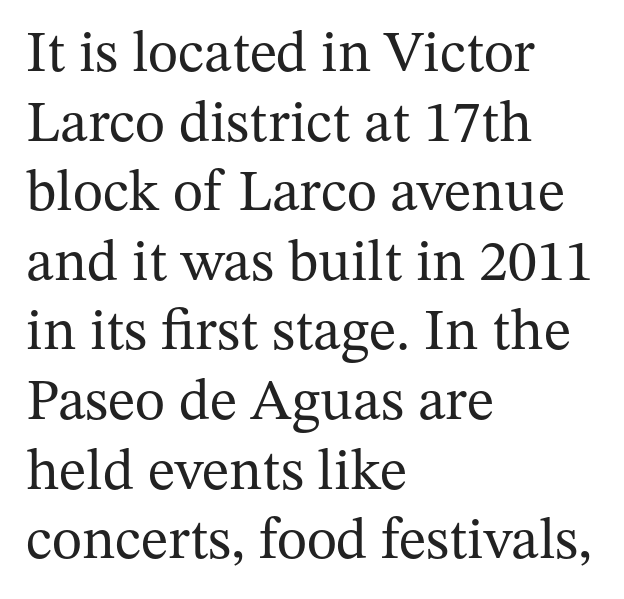
The image shows 58 px regular-weight serif type, upright; set left-aligned, line spacing 1.2x, normal letter spacing, not underlined; medium stroke contrast and a medium x-height.
